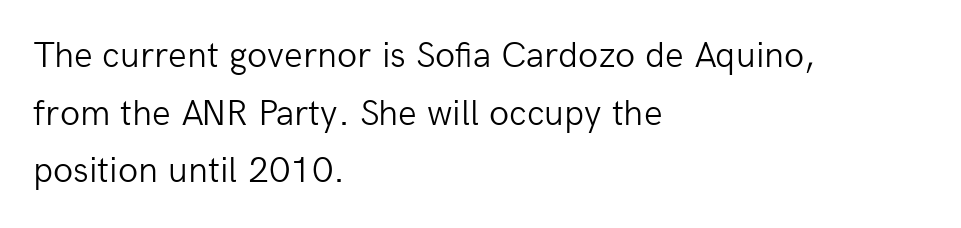
{"serif": "no", "italic": "no", "bold": "no", "weight": "light", "width": "normal", "stroke_contrast": "low", "x_height": "medium", "monospaced": "no", "underline": "no", "align": "left", "line_spacing": "normal", "line_spacing_ratio": 1.56, "letter_spacing": "normal", "letter_spacing_em": 0.0, "glyph_px": 37}
